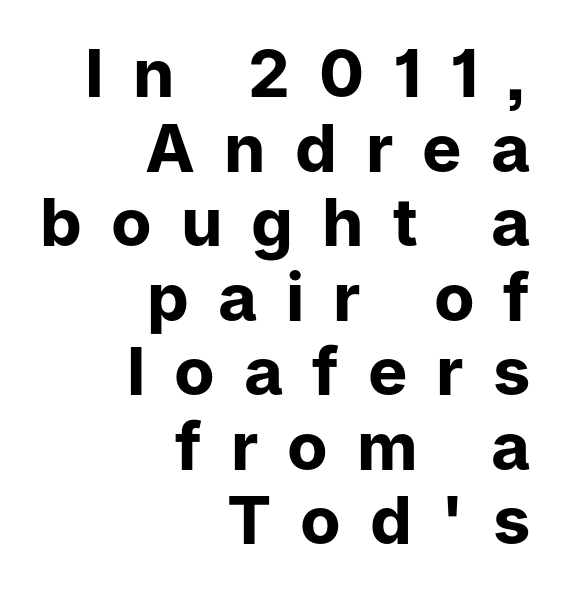
Q: Is the text bold? A: Yes.
Q: Is the text italic (slanted)? A: No, it is upright.
Q: Is the typeface a serif or a sans-serif typeface? A: Sans-serif.
Q: Is the text underlined? A: No.
Q: How is the paragraph aligned? A: Right-aligned.
Q: Is the spacing between letters normal or unusually wide? A: Unusually wide.
Q: Is the spacing between lines tight, normal or loose? A: Tight.
Q: Width (condensed, normal, or wide)? A: Normal.
Q: Stroke contrast? A: Low.
Q: x-height? A: Medium.
Q: Monospaced? A: No.
